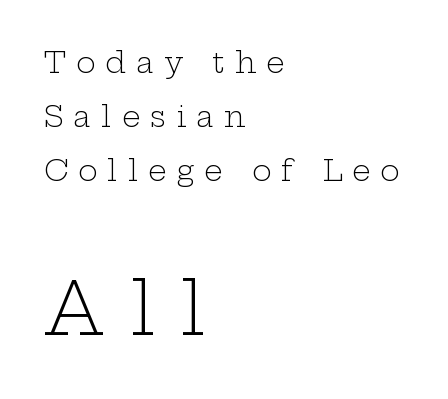
Underlining? Definitely not there. Weight: regular or lighter. In terms of posture, this sample is upright. Every row of glyphs begins at an identical x-position on the left.
